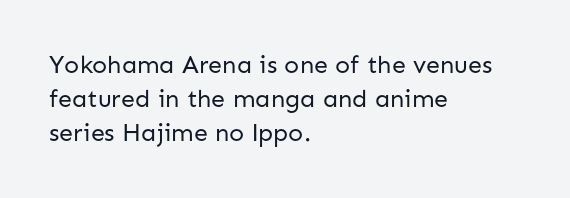
{"italic": "no", "bold": "no", "underline": "no", "align": "left", "line_spacing": "normal", "line_spacing_ratio": 1.37, "letter_spacing": "normal", "letter_spacing_em": 0.0, "glyph_px": 25}
